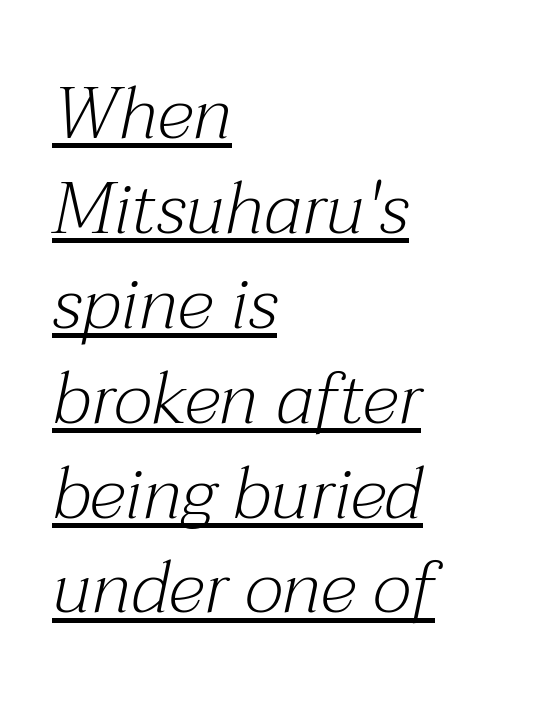
Line starts are locked; line ends wander. These lines were composed using italics. The weight would be labelled regular, book, light, or lighter still. The tracking reads as untouched default to a designer's eye.
